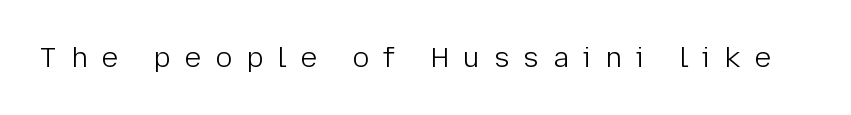
The image shows 28 px light sans-serif type, upright; set unusually wide letter spacing (+0.5 em), not underlined; low stroke contrast and a medium x-height.
